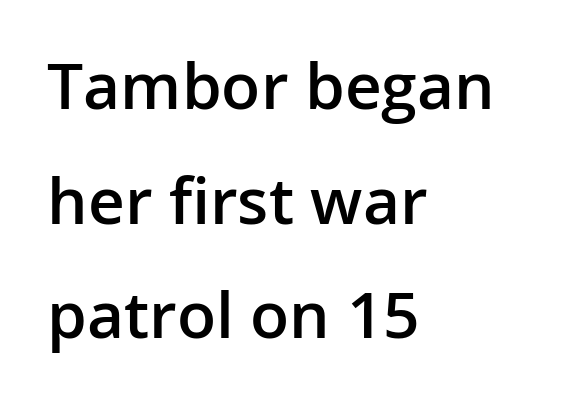
{"serif": "no", "italic": "no", "bold": "semi", "weight": "semibold", "width": "normal", "stroke_contrast": "low", "x_height": "medium", "monospaced": "no", "underline": "no", "align": "left", "line_spacing_ratio": 1.79, "letter_spacing": "normal", "letter_spacing_em": 0.0, "glyph_px": 64}
